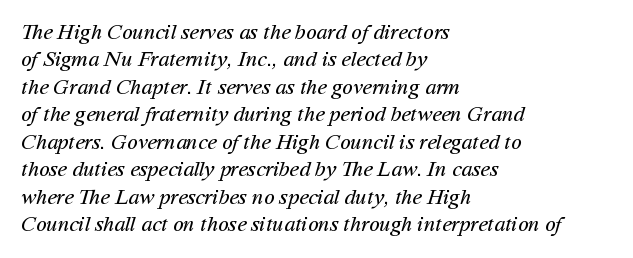
Students, note that the glyphs here touch the page at normal intervals. Honestly, the row spacing looks completely unremarkable. On a weight scale, this lands at 450 or below. Glance below the letters and you will spot only blank space.
